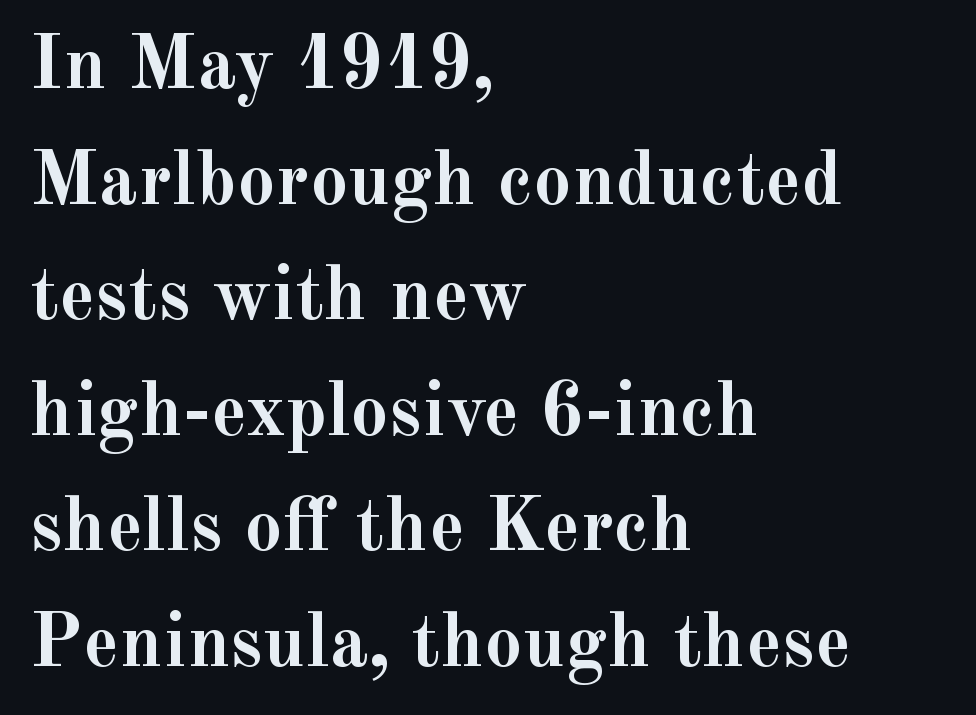
Q: Is the text bold? A: Yes.
Q: Is the text italic (slanted)? A: No, it is upright.
Q: Is the typeface a serif or a sans-serif typeface? A: Serif.
Q: Is the text underlined? A: No.
Q: How is the paragraph aligned? A: Left-aligned.
Q: Is the spacing between letters normal or unusually wide? A: Normal.
Q: Is the spacing between lines tight, normal or loose? A: Normal.
Q: Width (condensed, normal, or wide)? A: Normal.
Q: x-height? A: Small.
Q: Monospaced? A: No.
